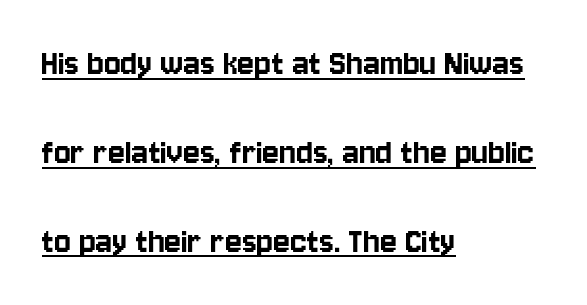
Short and long lines alike share a common starting point at left. One glance says open: line gaps are wider than usual. The sample's only ornament is a line tracing under the words. How are the letters spaced? Ordinarily, with no added tracking. Typographically, this falls in the sans-serif category.
